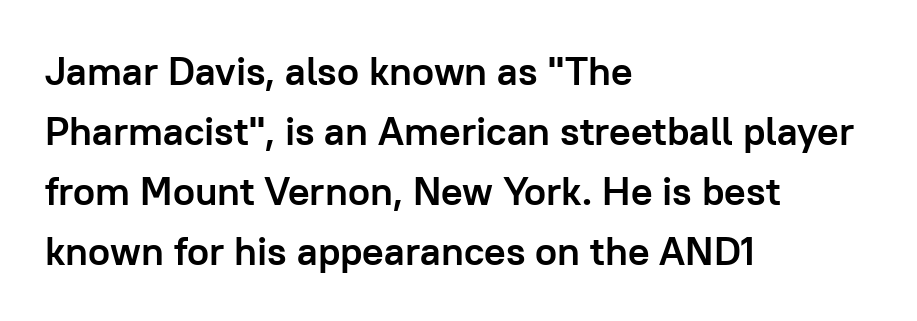
{"serif": "no", "italic": "no", "bold": "yes", "weight": "semibold", "width": "normal", "stroke_contrast": "low", "x_height": "medium", "monospaced": "no", "underline": "no", "align": "left", "line_spacing": "normal", "line_spacing_ratio": 1.5, "letter_spacing": "normal", "letter_spacing_em": 0.0, "glyph_px": 40}
